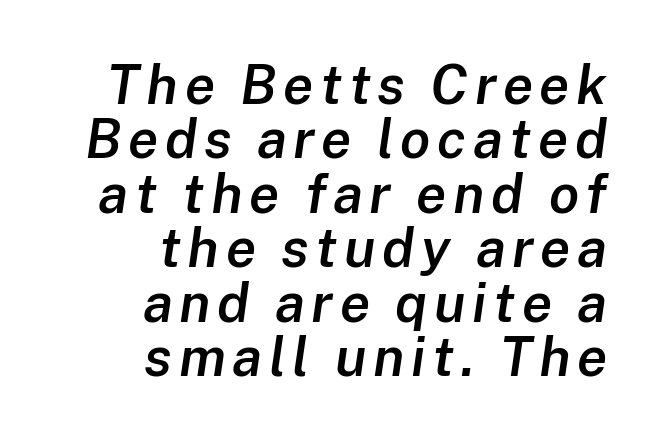
The image shows 55 px semibold type, italic (leaning right); set right-aligned, tight line spacing (0.99x), not underlined; low stroke contrast and a medium x-height.
